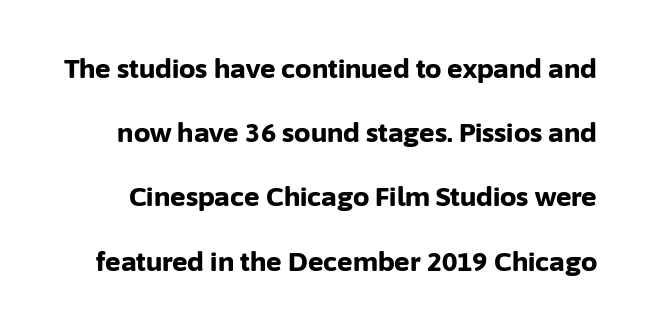
The image shows 26 px bold type, upright; set loose line spacing (2.47x), normal letter spacing, not underlined.
